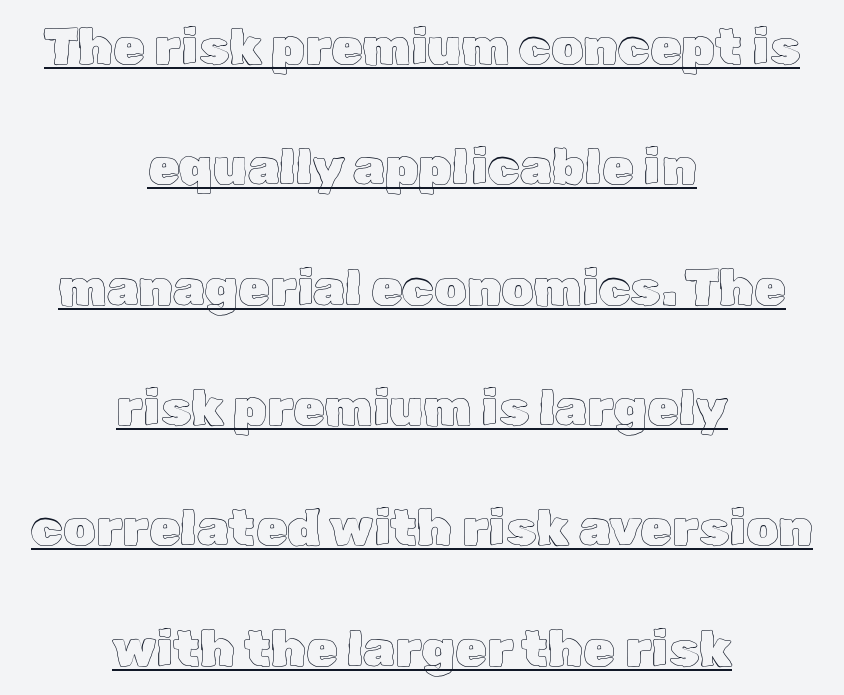
Q: Is the text italic (slanted)? A: No, it is upright.
Q: Is the text underlined? A: Yes.
Q: How is the paragraph aligned? A: Centered.
Q: Is the spacing between letters normal or unusually wide? A: Normal.
Q: Is the spacing between lines tight, normal or loose? A: Loose.
Q: Width (condensed, normal, or wide)? A: Normal.
Q: x-height? A: Medium.
Q: Monospaced? A: No.
